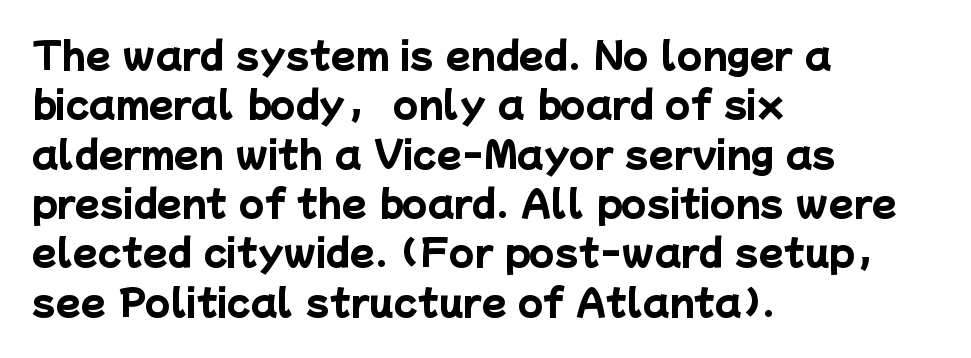
The characters look thick and weighty, a clear bold. Check under the words: just untouched page. Here the designer chose a conventional face with non-uniform glyph widths. Words appear dense and cohesive because spacing is normal.
